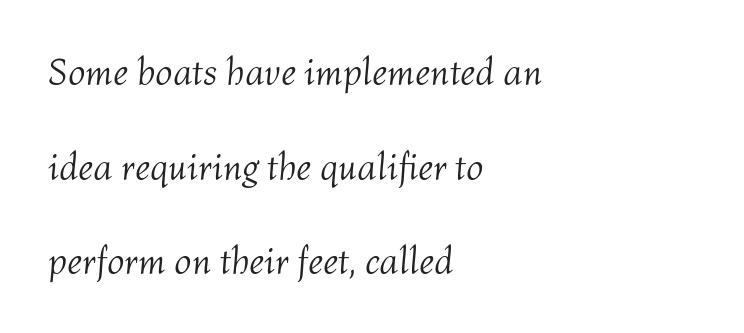
The image shows 38 px light type, italic (leaning right); set left-aligned, loose line spacing (2.49x), normal letter spacing, not underlined; medium stroke contrast and a medium x-height.
